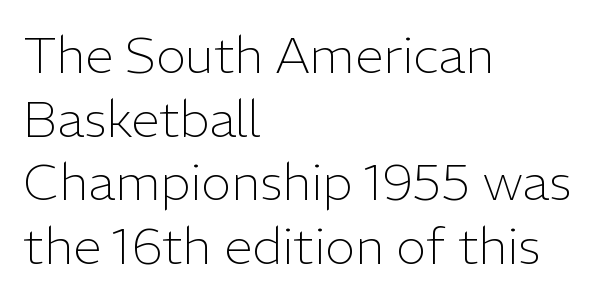
The image shows 51 px light sans-serif type, upright; set left-aligned, normal line spacing (1.25x), normal letter spacing, not underlined; low stroke contrast and a medium x-height.
